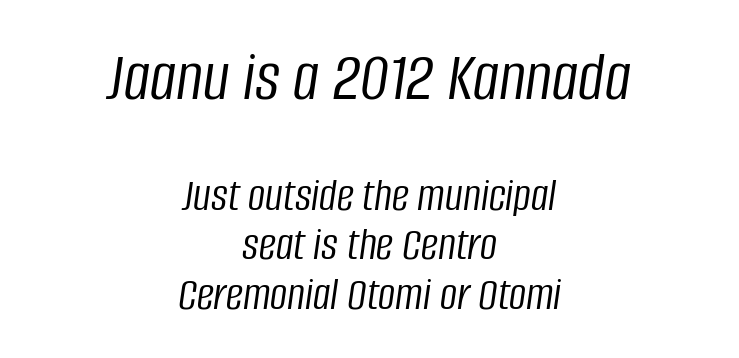
The image shows 72 px light, condensed type, italic (leaning right); set centered, tight line spacing (1.03x), normal letter spacing, not underlined; the first (top) block is 1.5x larger; low stroke contrast and a large x-height.
